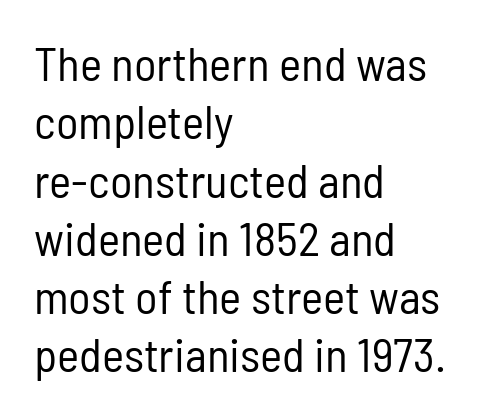
{"serif": "no", "italic": "no", "bold": "no", "weight": "regular", "width": "condensed", "stroke_contrast": "low", "x_height": "medium", "monospaced": "no", "underline": "no", "align": "left", "line_spacing_ratio": 1.24, "letter_spacing": "normal", "letter_spacing_em": 0.0, "glyph_px": 47}
